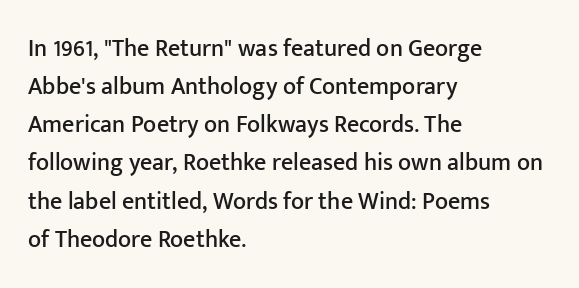
The image shows 24 px text type, upright; set left-aligned, normal line spacing (1.59x), normal letter spacing, not underlined.
